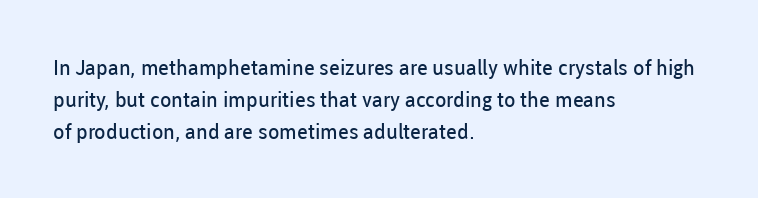
Vertical strokes here are truly vertical. The paragraph has a hard left edge and a soft right edge. The rendering uses a moderate line-height, typical for paragraphs. The cut favours lightness, reaching ordinary text weight at its darkest.
